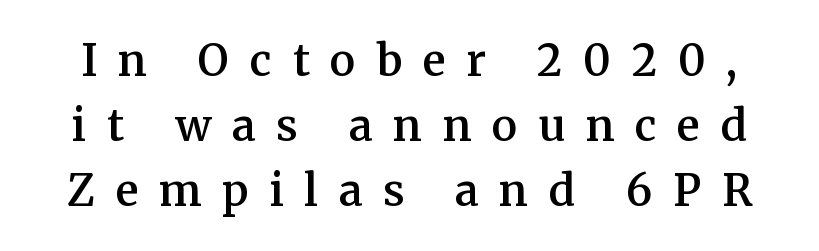
Q: Is the text bold? A: Semi-bold.
Q: Is the text italic (slanted)? A: No, it is upright.
Q: Is the typeface a serif or a sans-serif typeface? A: Serif.
Q: Is the text underlined? A: No.
Q: Is the spacing between letters normal or unusually wide? A: Unusually wide.
Q: Is the spacing between lines tight, normal or loose? A: Normal.
Q: Width (condensed, normal, or wide)? A: Normal.
Q: Stroke contrast? A: Medium.
Q: x-height? A: Medium.
Q: Monospaced? A: No.
